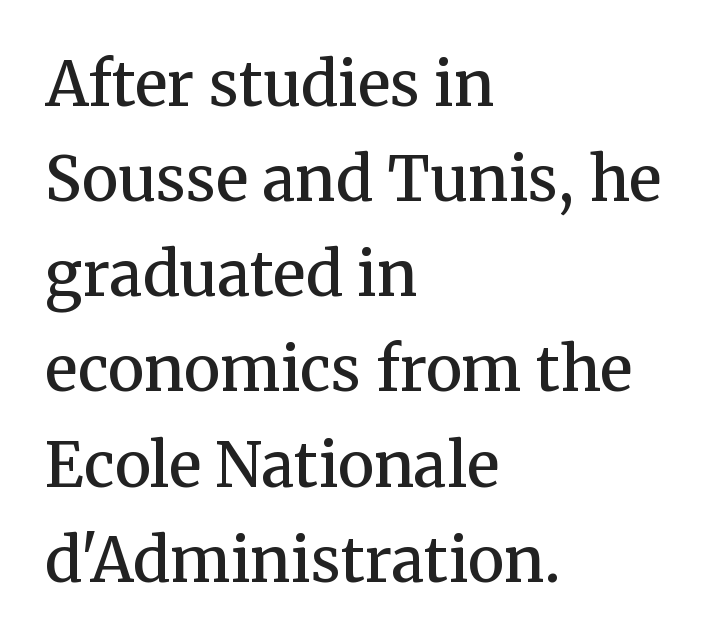
Emphasis by weight is partial: semibold. This rendering uses left alignment, leaving the right contour irregular. Letter spacing: default. You can tell from the footed stems that serif type was used. The type sits square on the baseline with zero lean. No word sits above an underline.
